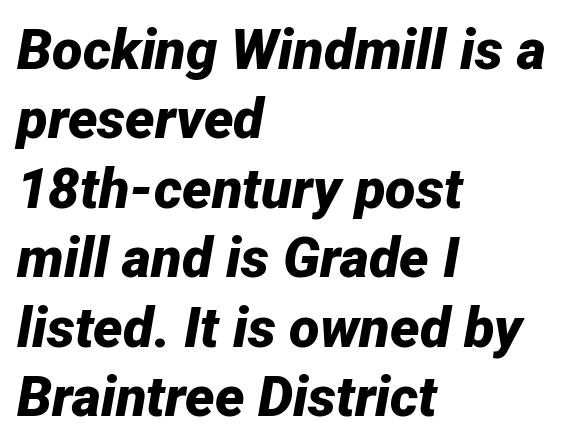
The image shows 56 px bold type, italic (leaning right); set left-aligned, line spacing 1.24x, normal letter spacing, not underlined; low stroke contrast and a medium x-height.
